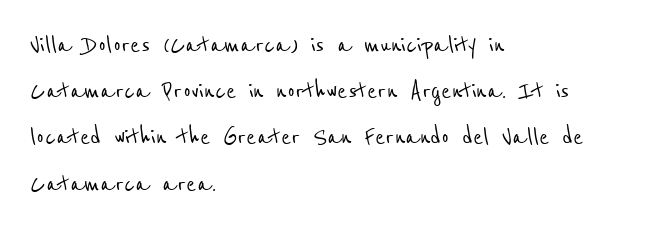
The image shows 30 px condensed sans-serif type; set left-aligned, normal line spacing (1.54x), normal letter spacing, not underlined; low stroke contrast and a medium x-height.
